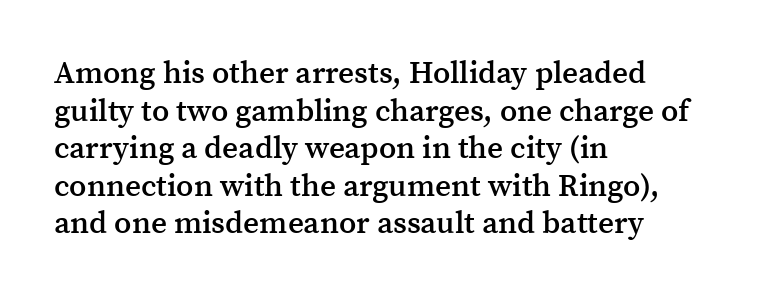
Q: Is the text bold? A: Semi-bold.
Q: Is the text italic (slanted)? A: No, it is upright.
Q: Is the typeface a serif or a sans-serif typeface? A: Serif.
Q: Is the text underlined? A: No.
Q: How is the paragraph aligned? A: Left-aligned.
Q: Is the spacing between letters normal or unusually wide? A: Normal.
Q: Width (condensed, normal, or wide)? A: Normal.
Q: Stroke contrast? A: Medium.
Q: x-height? A: Medium.
Q: Monospaced? A: No.
